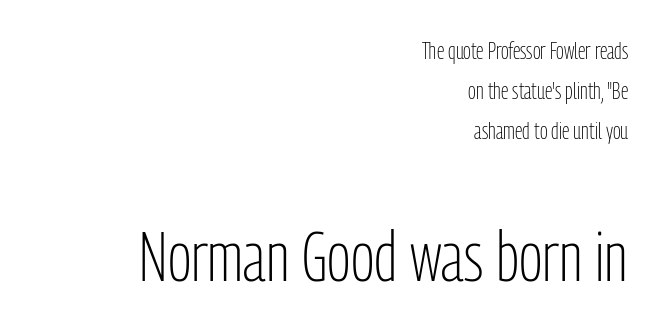
Q: Is the text bold? A: No.
Q: Is the text italic (slanted)? A: No, it is upright.
Q: Is the typeface a serif or a sans-serif typeface? A: Sans-serif.
Q: Is the text underlined? A: No.
Q: How is the paragraph aligned? A: Right-aligned.
Q: Is the spacing between letters normal or unusually wide? A: Normal.
Q: Which block of text is set in a larger size, the first (top) or the second (bottom)? A: The second (bottom) one.
Q: Width (condensed, normal, or wide)? A: Condensed.
Q: Stroke contrast? A: Low.
Q: x-height? A: Medium.
Q: Monospaced? A: No.
